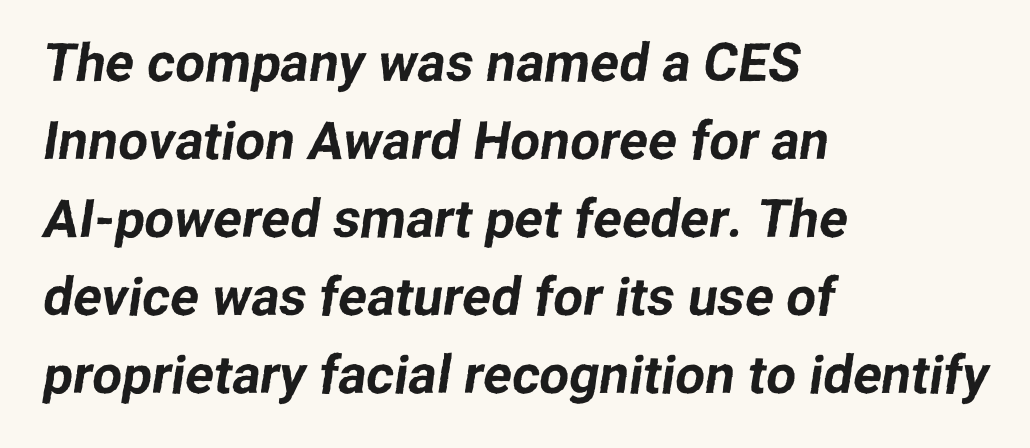
The image shows 53 px sans-serif type; set left-aligned, normal line spacing (1.47x), normal letter spacing, not underlined; low stroke contrast and a medium x-height.
